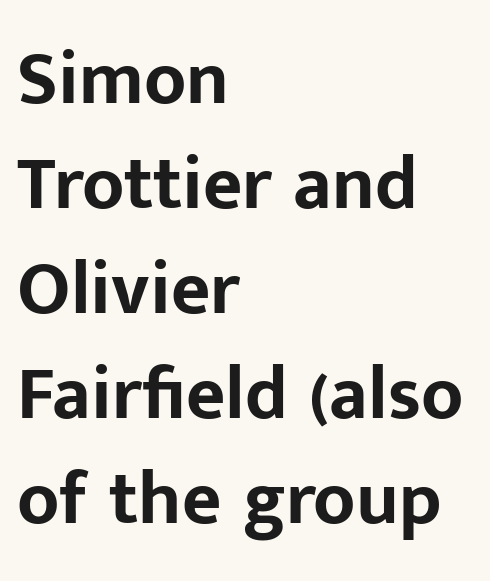
The image shows 76 px bold sans-serif type, upright; set left-aligned, normal line spacing (1.38x), normal letter spacing, not underlined; low stroke contrast and a medium x-height.
